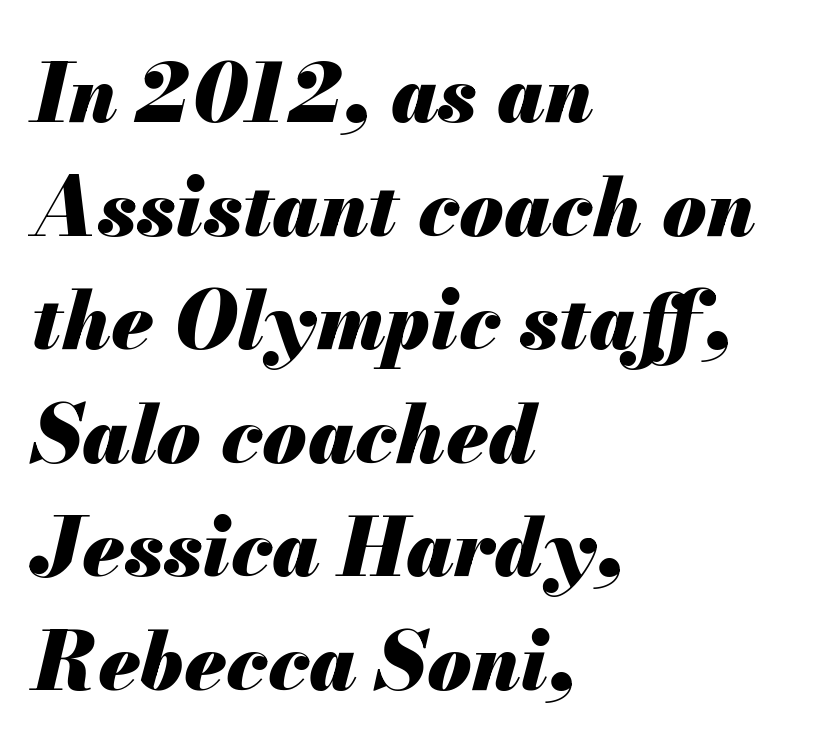
Q: Is the text bold? A: Yes.
Q: Is the text italic (slanted)? A: Yes, it leans right by about 13 degrees.
Q: Is the text underlined? A: No.
Q: How is the paragraph aligned? A: Left-aligned.
Q: Is the spacing between letters normal or unusually wide? A: Normal.
Q: Is the spacing between lines tight, normal or loose? A: Normal.
Q: Width (condensed, normal, or wide)? A: Normal.
Q: Stroke contrast? A: Medium.
Q: x-height? A: Small.
Q: Monospaced? A: No.
